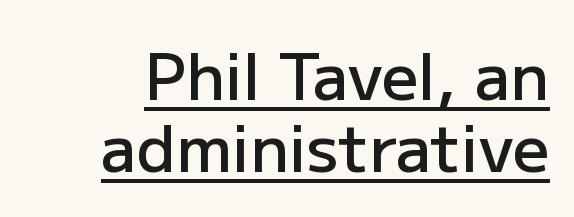
Q: Is the text bold? A: Semi-bold.
Q: Is the text italic (slanted)? A: No, it is upright.
Q: Is the typeface a serif or a sans-serif typeface? A: Sans-serif.
Q: Is the text underlined? A: Yes.
Q: Is the spacing between letters normal or unusually wide? A: Normal.
Q: Is the spacing between lines tight, normal or loose? A: Tight.
Q: Width (condensed, normal, or wide)? A: Normal.
Q: Stroke contrast? A: Low.
Q: x-height? A: Medium.
Q: Monospaced? A: No.
